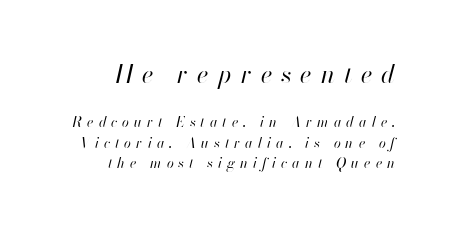
{"italic": "yes", "lean": "right", "slant_degrees": 13, "bold": "no", "underline": "no", "align": "right", "line_spacing": "normal", "line_spacing_ratio": 1.48, "letter_spacing": "wide", "letter_spacing_em": 0.36, "larger_block": "first", "size_ratio": 1.79, "glyph_px": 25}
